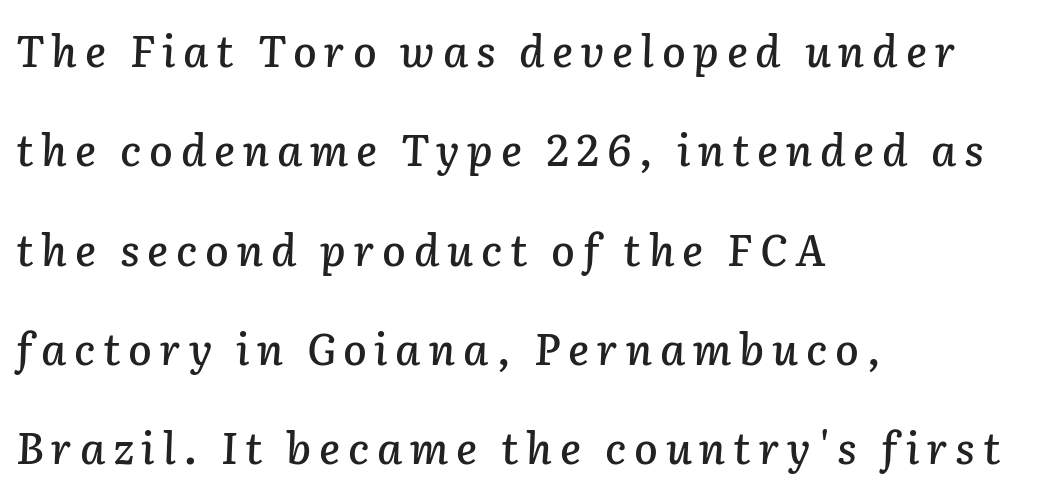
The image shows 43 px text type, italic (leaning right); set left-aligned, loose line spacing (2.31x), not underlined; low stroke contrast and a medium x-height.
